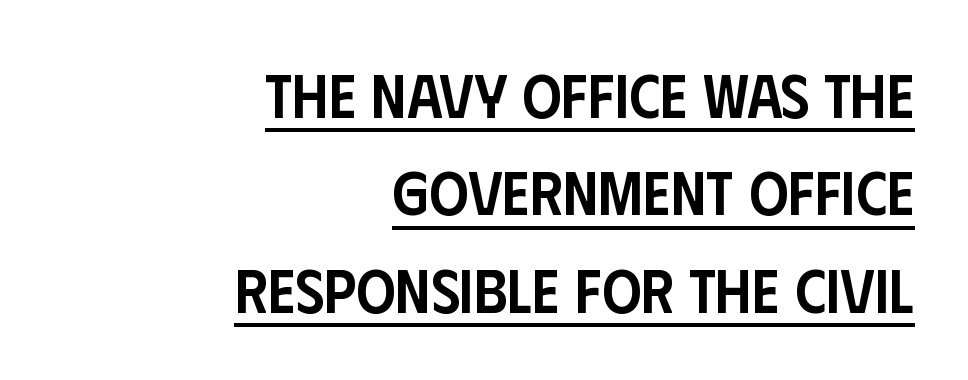
Q: Is the text bold? A: Semi-bold.
Q: Is the text italic (slanted)? A: No, it is upright.
Q: Is the typeface a serif or a sans-serif typeface? A: Sans-serif.
Q: Is the text underlined? A: Yes.
Q: How is the paragraph aligned? A: Right-aligned.
Q: Is the spacing between letters normal or unusually wide? A: Normal.
Q: Is the spacing between lines tight, normal or loose? A: Normal.
Q: Width (condensed, normal, or wide)? A: Condensed.
Q: Stroke contrast? A: Low.
Q: x-height? A: Large.
Q: Monospaced? A: No.
